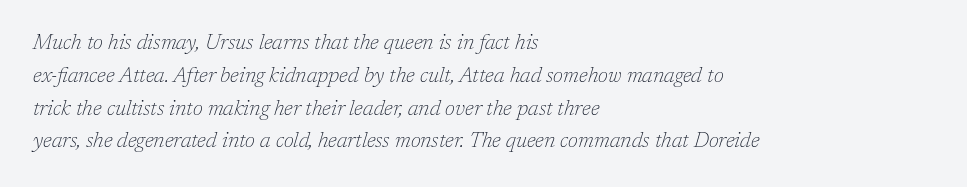
The image shows 21 px text type, italic (leaning right); set left-aligned, normal line spacing (1.56x), normal letter spacing, not underlined.
